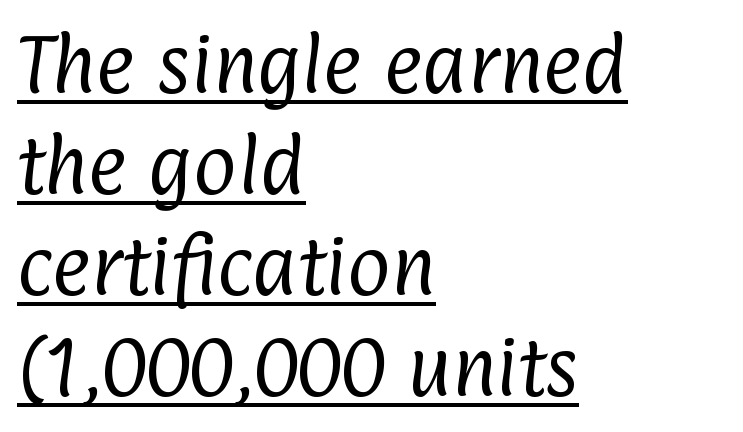
Q: Is the text bold? A: No.
Q: Is the typeface a serif or a sans-serif typeface? A: Sans-serif.
Q: Is the text underlined? A: Yes.
Q: How is the paragraph aligned? A: Left-aligned.
Q: Is the spacing between letters normal or unusually wide? A: Normal.
Q: Is the spacing between lines tight, normal or loose? A: Normal.
Q: Width (condensed, normal, or wide)? A: Condensed.
Q: Stroke contrast? A: Low.
Q: x-height? A: Medium.
Q: Monospaced? A: No.
